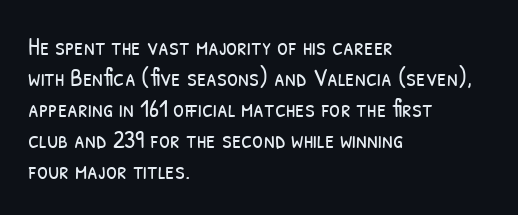
The space directly below the letters is spotless. Layout note: lines flush left. Weight: not bold — regular or lighter. Look at the tracking — it's just the regular setting, nothing added.
